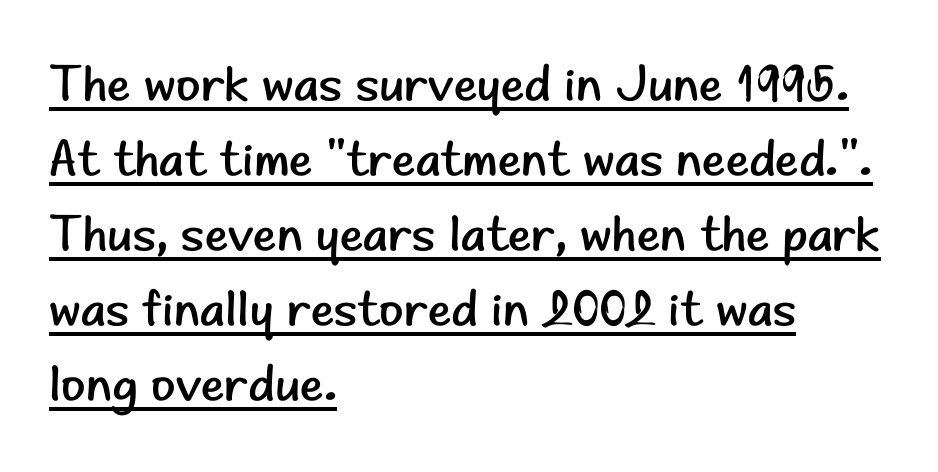
{"serif": "no", "italic": "no", "bold": "no", "weight": "regular", "width": "normal", "stroke_contrast": "low", "x_height": "small", "monospaced": "no", "underline": "yes", "align": "left", "line_spacing": "normal", "line_spacing_ratio": 1.5, "letter_spacing": "normal", "letter_spacing_em": 0.0, "glyph_px": 50}
